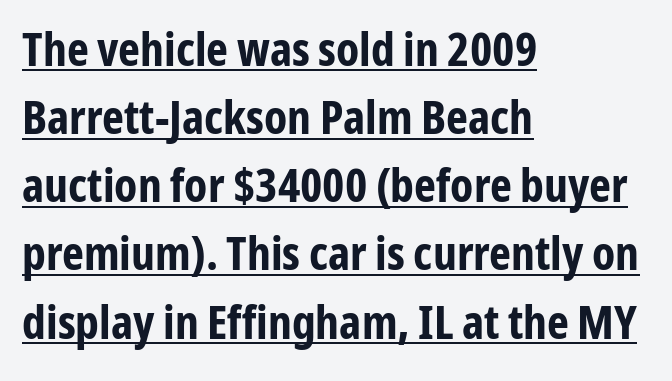
Q: Is the text bold? A: Yes.
Q: Is the text italic (slanted)? A: No, it is upright.
Q: Is the typeface a serif or a sans-serif typeface? A: Sans-serif.
Q: Is the text underlined? A: Yes.
Q: How is the paragraph aligned? A: Left-aligned.
Q: Is the spacing between letters normal or unusually wide? A: Normal.
Q: Is the spacing between lines tight, normal or loose? A: Normal.
Q: Width (condensed, normal, or wide)? A: Condensed.
Q: Stroke contrast? A: Low.
Q: x-height? A: Medium.
Q: Monospaced? A: No.
